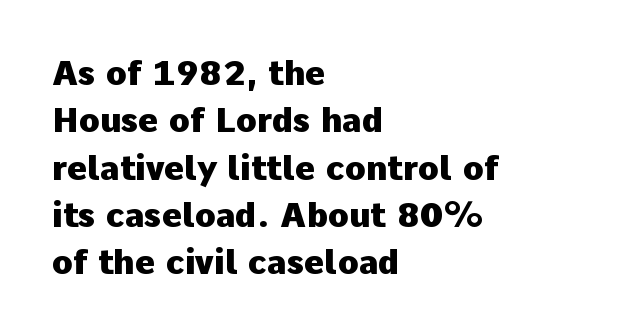
The image shows 34 px heavy sans-serif type, upright; set left-aligned, normal line spacing (1.39x), normal letter spacing, not underlined; low stroke contrast and a medium x-height.
